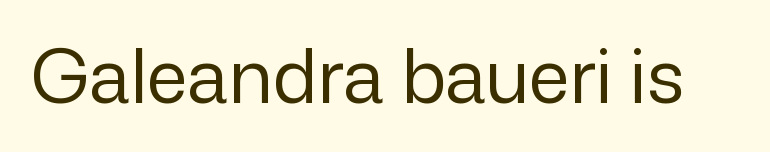
You can tell it's not italic because the verticals are truly vertical. Caption: standard tracking, unaltered. Type style note: lacks serifs. Beneath every word, the page is bare. Vertical stems look standard width or narrower in stroke. Think of a printed novel: that variable character pitch is what you see here.
